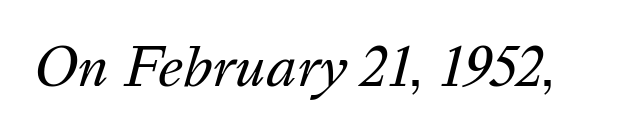
The image shows 52 px regular-weight type, italic (leaning right); set normal letter spacing, not underlined; medium stroke contrast and a medium x-height.
